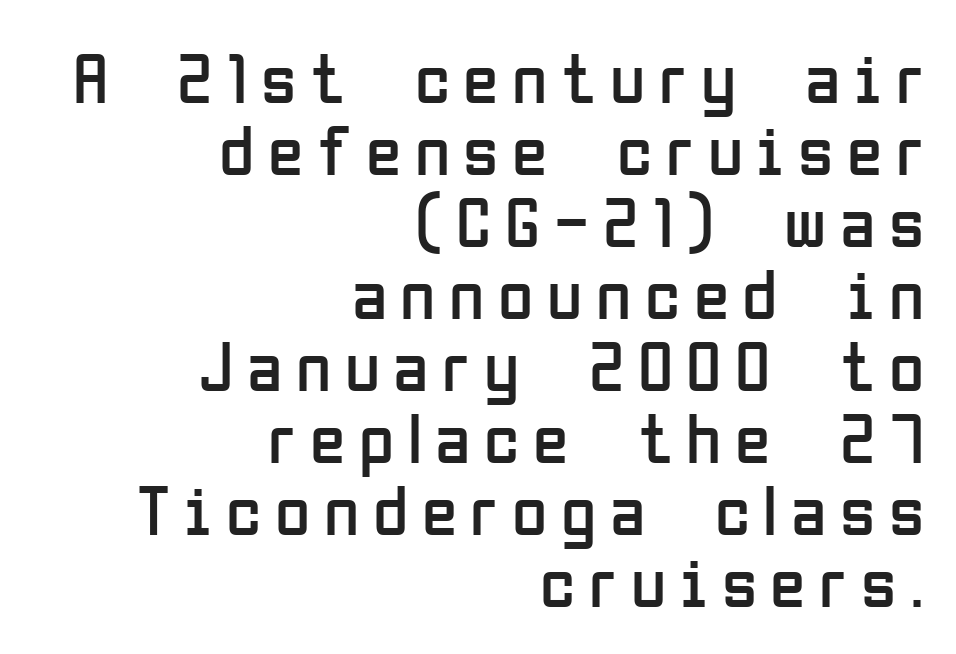
The image shows 72 px regular-weight, condensed sans-serif type, upright; set right-aligned, tight line spacing (1.0x), not underlined; low stroke contrast and a medium x-height.
